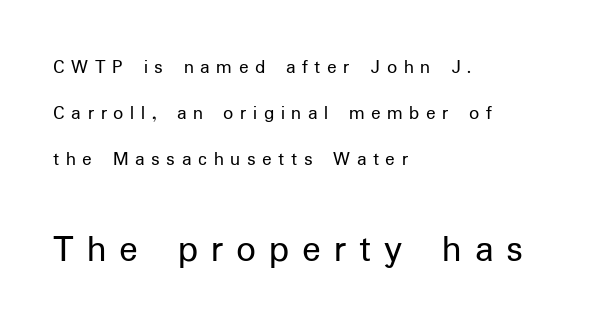
A great deal of white space separates one row of letters from the next. You could not count columns in this text — the font is proportionally spaced. The passage shown begins with its smaller block and ends with its larger one. Posture: vertical. Is this a sans? Yes — the strokes have no serifs. The strokes carry an ordinary text weight at most.
